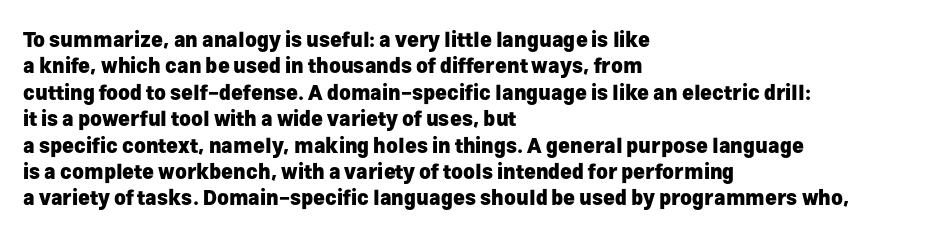
{"italic": "no", "bold": "yes", "underline": "no", "align": "left", "line_spacing": "normal", "line_spacing_ratio": 1.32, "letter_spacing": "normal", "letter_spacing_em": 0.0, "glyph_px": 20}
